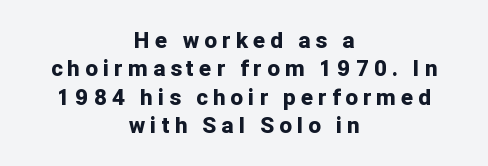
The image shows 22 px bold type, upright; set centered, normal line spacing (1.29x), unusually wide letter spacing (+0.25 em), not underlined.
